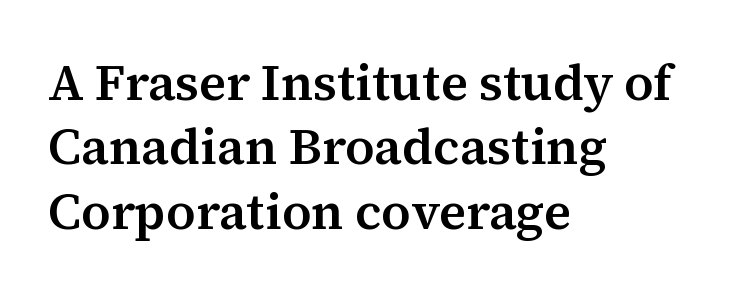
The image shows 50 px serif type, upright; set left-aligned, normal line spacing (1.29x), normal letter spacing, not underlined; medium stroke contrast and a medium x-height.
